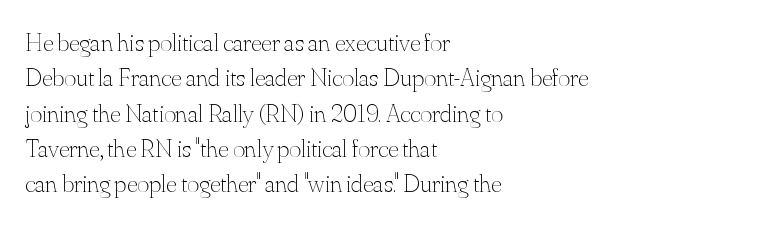
The image shows 26 px text type, upright; set left-aligned, normal line spacing (1.36x), normal letter spacing, not underlined.
